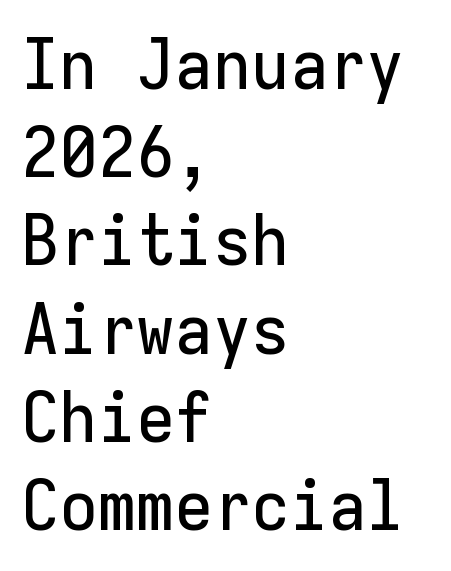
Q: Is the text italic (slanted)? A: No, it is upright.
Q: Is the typeface a serif or a sans-serif typeface? A: Sans-serif.
Q: Is the text underlined? A: No.
Q: How is the paragraph aligned? A: Left-aligned.
Q: Is the spacing between letters normal or unusually wide? A: Normal.
Q: Is the spacing between lines tight, normal or loose? A: Normal.
Q: Width (condensed, normal, or wide)? A: Normal.
Q: Stroke contrast? A: Low.
Q: x-height? A: Medium.
Q: Monospaced? A: Yes.
